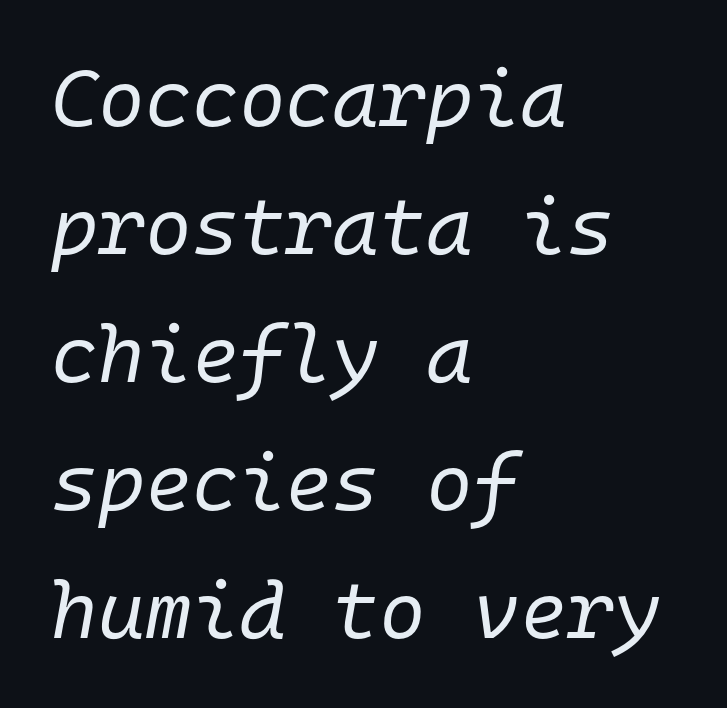
The image shows 80 px regular-weight type, italic (leaning right), monospaced; set left-aligned, normal line spacing (1.6x), normal letter spacing, not underlined; low stroke contrast and a medium x-height.
